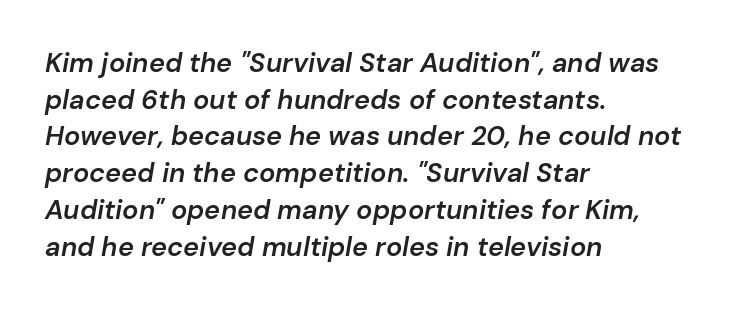
The image shows 27 px text type, italic (leaning right); set left-aligned, normal line spacing (1.36x), normal letter spacing, not underlined.
